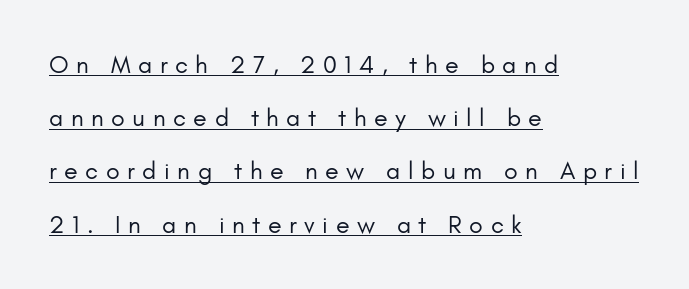
One-word summary of the alignment: left. A rule runs beneath these lines of type. Weight: not bold — regular or lighter. Observe the wide spacing: letters keep a clear distance from each other. The line-height multiplier appears high, well above default.
